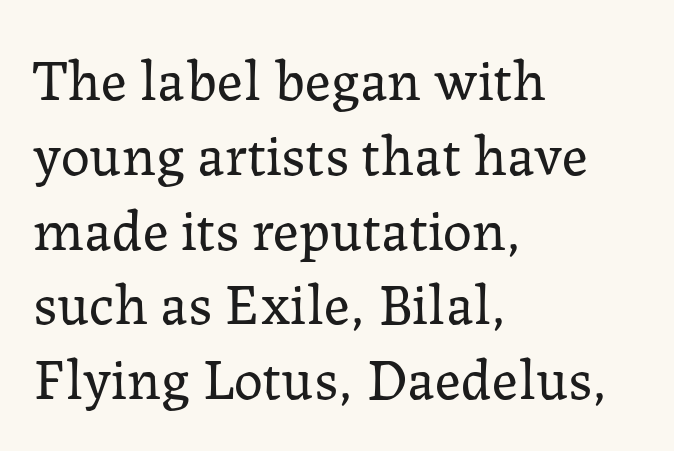
Italic? Not at all — the glyphs are vertical. Is this a sans? No — the strokes have serifs. Honestly, the letter spacing is just normal — you wouldn't notice it. Words float on clear page, feet unadorned.
